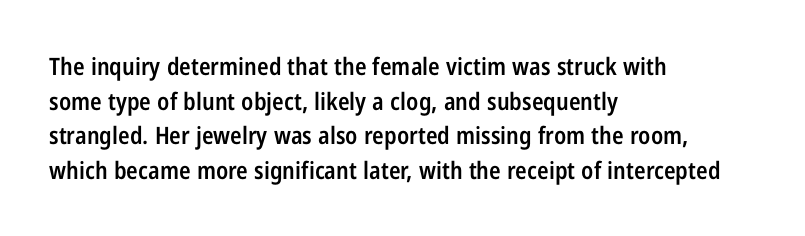
The image shows 24 px text type, upright; set left-aligned, normal line spacing (1.44x), normal letter spacing, not underlined.
